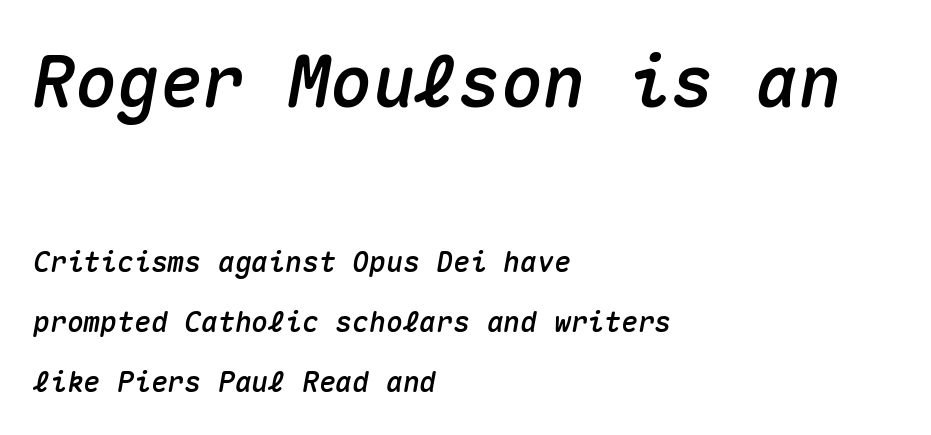
Character size in the leading block exceeds that of the trailing block. The whole block is typeset with a tilt. The passage is arranged the way most books set body copy — flush left. Glance below the letters and you will spot only blank space. Rows of type keep a wide berth in the vertical direction. Characters follow at the spacing the type designer built in.
